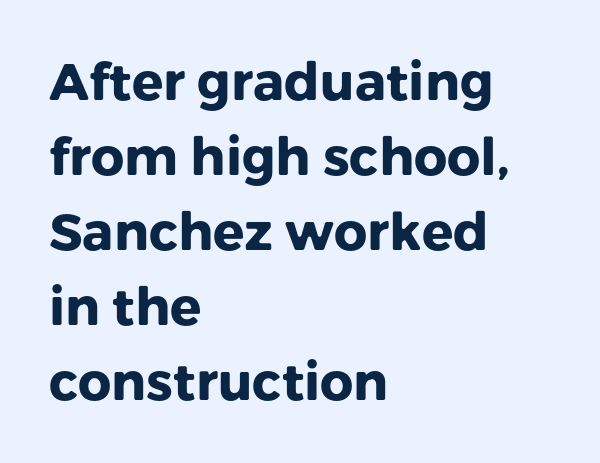
Q: Is the text bold? A: Yes.
Q: Is the text italic (slanted)? A: No, it is upright.
Q: Is the typeface a serif or a sans-serif typeface? A: Sans-serif.
Q: Is the text underlined? A: No.
Q: How is the paragraph aligned? A: Left-aligned.
Q: Is the spacing between letters normal or unusually wide? A: Normal.
Q: Is the spacing between lines tight, normal or loose? A: Normal.
Q: Width (condensed, normal, or wide)? A: Normal.
Q: Stroke contrast? A: Low.
Q: x-height? A: Medium.
Q: Monospaced? A: No.
